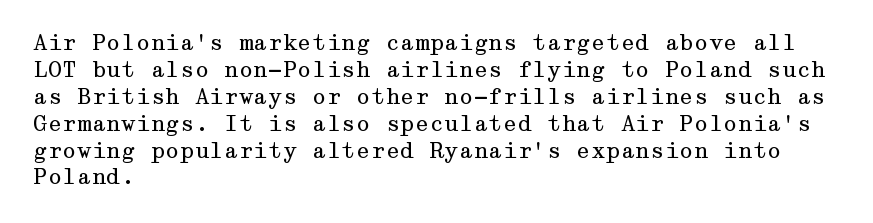
Q: Is the text bold? A: No.
Q: Is the text italic (slanted)? A: No, it is upright.
Q: Is the text underlined? A: No.
Q: How is the paragraph aligned? A: Left-aligned.
Q: Is the spacing between letters normal or unusually wide? A: Normal.
Q: Is the spacing between lines tight, normal or loose? A: Normal.
